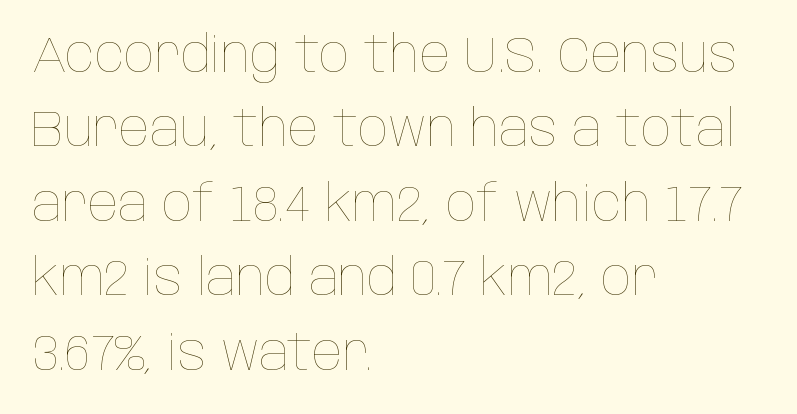
{"italic": "no", "bold": "no", "weight": "thin", "width": "condensed", "stroke_contrast": "low", "x_height": "large", "monospaced": "no", "underline": "no", "align": "left", "line_spacing": "normal", "line_spacing_ratio": 1.49, "letter_spacing": "normal", "letter_spacing_em": 0.0, "glyph_px": 50}
